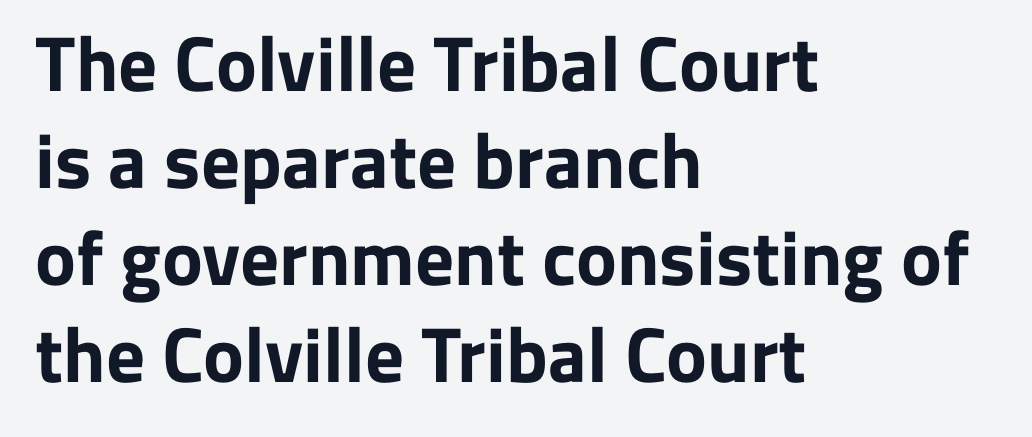
These lines sit exactly where default settings would place them. These lines keep a tight, regular rhythm from letter to letter. Caption: multi-line text, flush left, ragged right. Bold? Absolutely — the strokes are thick and heavy.
